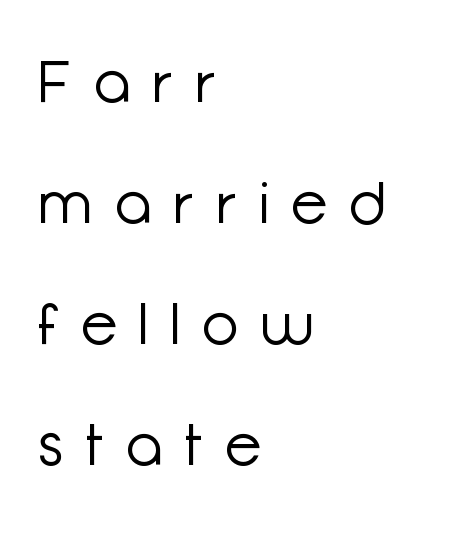
The image shows 59 px light sans-serif type, upright; set left-aligned, loose line spacing (2.05x), unusually wide letter spacing (+0.39 em), not underlined; low stroke contrast and a medium x-height.
